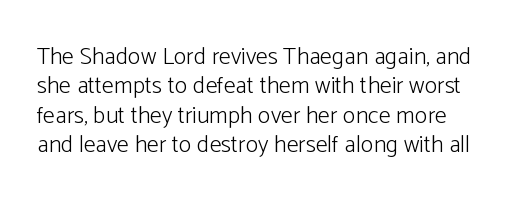
The image shows 24 px text type, upright; set line spacing 1.22x, normal letter spacing, not underlined.
